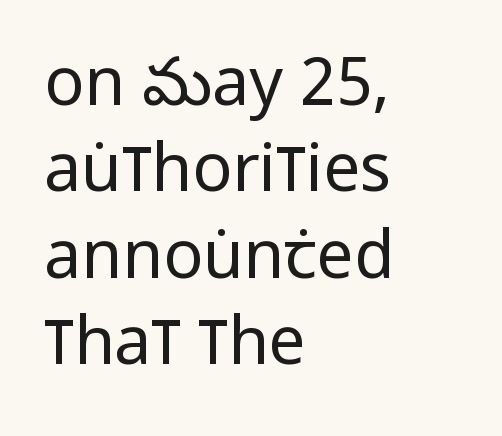
The characters are drawn with everyday or finer stroke widths. Line starts are locked; line ends wander. The zone under the glyphs is completely vacant. Letter spacing: default. A sans-serif font was chosen for this passage.
